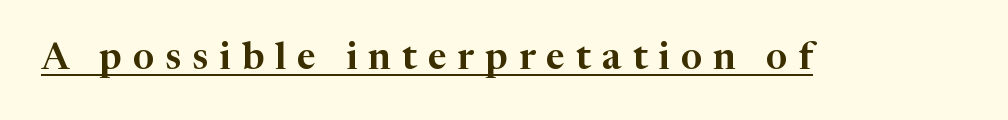
The image shows 37 px serif type, upright; set unusually wide letter spacing (+0.3 em), underlined; high stroke contrast and a medium x-height.
